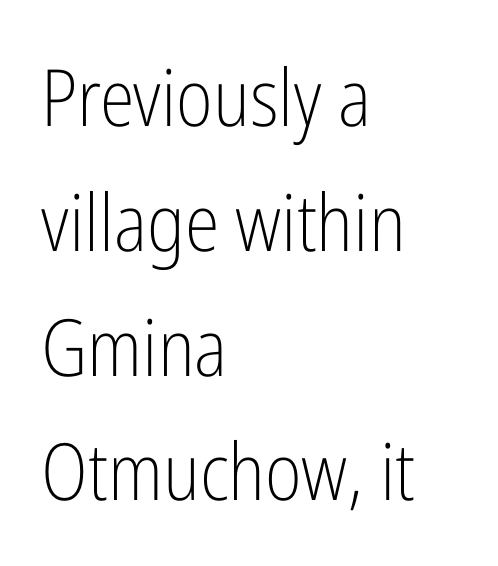
The image shows 79 px light, condensed sans-serif type, upright; set left-aligned, normal line spacing (1.58x), normal letter spacing, not underlined; low stroke contrast and a medium x-height.
